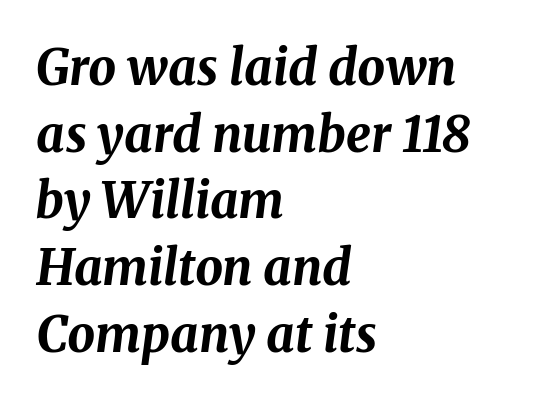
{"italic": "yes", "lean": "right", "slant_degrees": 8, "bold": "yes", "weight": "bold", "width": "normal", "stroke_contrast": "medium", "x_height": "medium", "monospaced": "no", "underline": "no", "align": "left", "line_spacing": "normal", "line_spacing_ratio": 1.36, "letter_spacing": "normal", "letter_spacing_em": 0.0, "glyph_px": 49}
